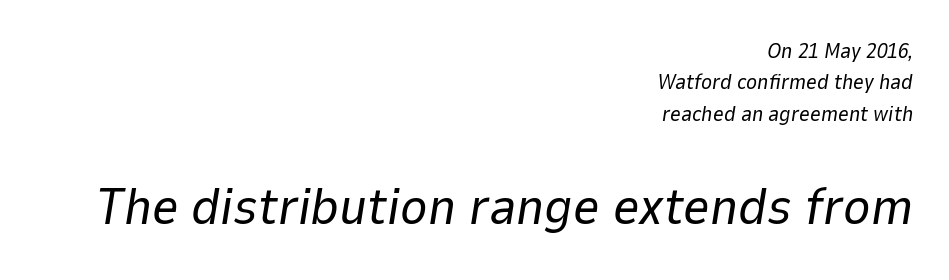
Q: Is the text bold? A: No.
Q: Is the text italic (slanted)? A: Yes, it leans right by about 9 degrees.
Q: Is the text underlined? A: No.
Q: How is the paragraph aligned? A: Right-aligned.
Q: Is the spacing between letters normal or unusually wide? A: Normal.
Q: Is the spacing between lines tight, normal or loose? A: Normal.
Q: Which block of text is set in a larger size, the first (top) or the second (bottom)? A: The second (bottom) one.
Q: Width (condensed, normal, or wide)? A: Normal.
Q: Stroke contrast? A: Low.
Q: x-height? A: Medium.
Q: Monospaced? A: No.
